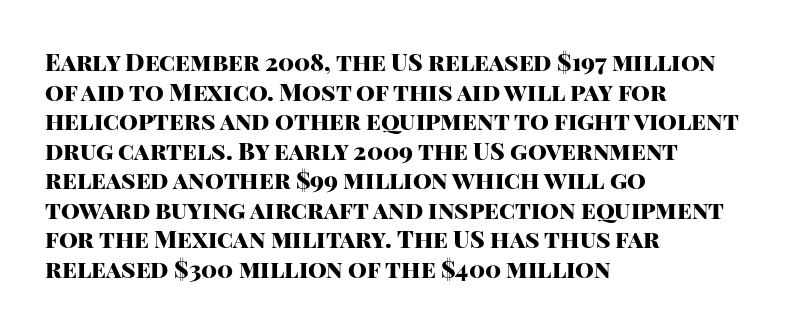
Nobody drew a line under any word here. The lettering stays uniformly vertical, giving the passage a roman look. Each word holds together tightly as a unit, with standard inter-letter gaps. A student would call this left alignment; a typographer would say flush left, rag right. Typographic density is high because the face is bold.
